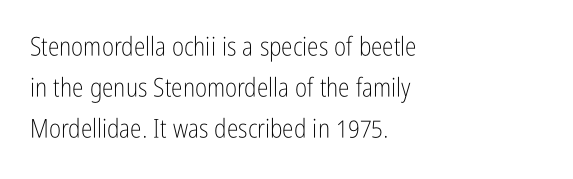
The image shows 26 px text type, upright; set left-aligned, normal line spacing (1.58x), normal letter spacing, not underlined.
